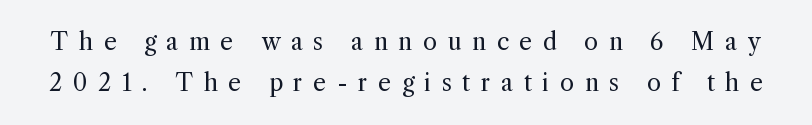
The image shows 23 px text type, upright; set line spacing 1.79x, unusually wide letter spacing (+0.46 em), not underlined.
